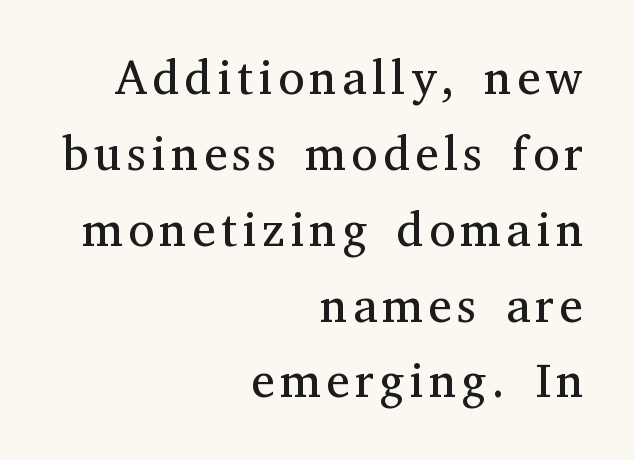
Q: Is the text bold? A: No.
Q: Is the text italic (slanted)? A: No, it is upright.
Q: Is the typeface a serif or a sans-serif typeface? A: Serif.
Q: Is the text underlined? A: No.
Q: How is the paragraph aligned? A: Right-aligned.
Q: Is the spacing between lines tight, normal or loose? A: Normal.
Q: Width (condensed, normal, or wide)? A: Normal.
Q: Stroke contrast? A: Medium.
Q: x-height? A: Medium.
Q: Monospaced? A: No.
